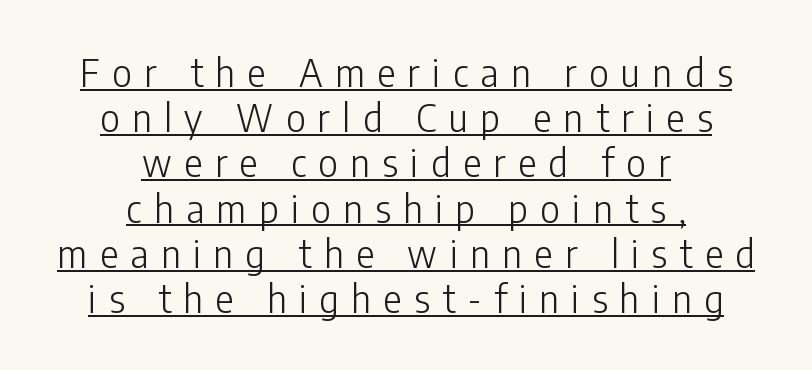
The image shows 38 px light, condensed sans-serif type, upright; set centered, line spacing 1.19x, unusually wide letter spacing (+0.33 em), underlined; low stroke contrast and a medium x-height.
